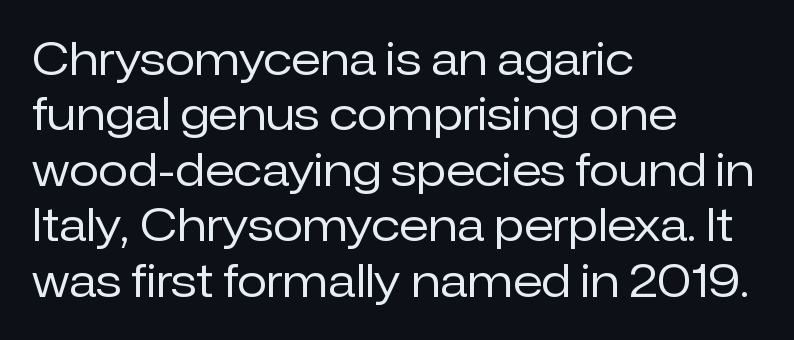
{"serif": "no", "italic": "no", "bold": "no", "weight": "regular", "width": "normal", "stroke_contrast": "low", "x_height": "medium", "monospaced": "no", "underline": "no", "align": "left", "line_spacing": "normal", "line_spacing_ratio": 1.26, "letter_spacing": "normal", "letter_spacing_em": 0.0, "glyph_px": 44}
